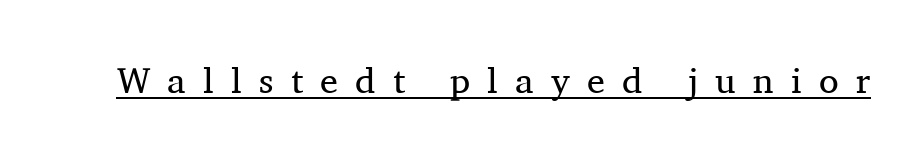
The words here are underlined. Spacing between characters has been opened up far beyond the box default. The passage shown is typed in a proportional face where columns would drift. Italic: no, the glyphs are upright roman. Weight: not bold — regular or lighter. Old-style or modern, the face here clearly has serifs.
